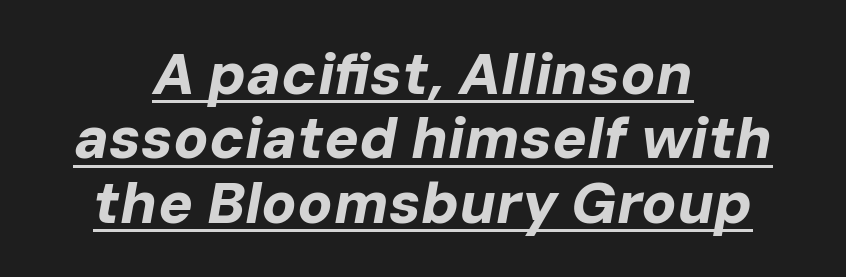
Spacing between characters is what you'd get straight out of the box. Bold? Absolutely — the strokes are thick and heavy. Horizontal bands of white between lines are thin slivers. You could not count columns in this text — the font is proportionally spaced. Students, observe the line beneath the letters — that is underlining. You can tell it's italic because the verticals aren't actually vertical.
